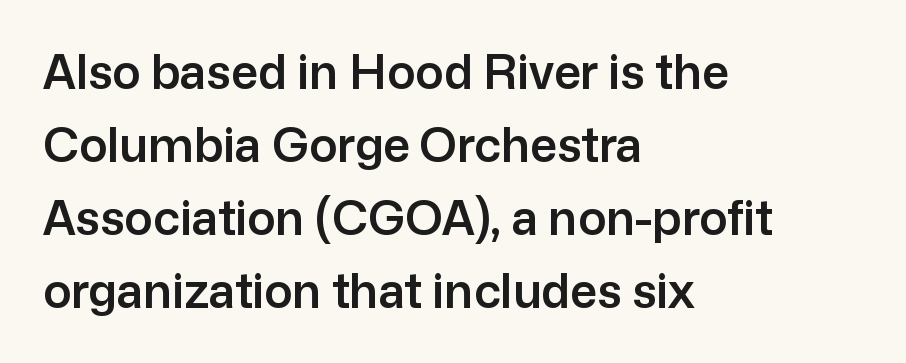
The image shows 47 px sans-serif type, upright; set left-aligned, normal line spacing (1.55x), normal letter spacing, not underlined; low stroke contrast and a medium x-height.
